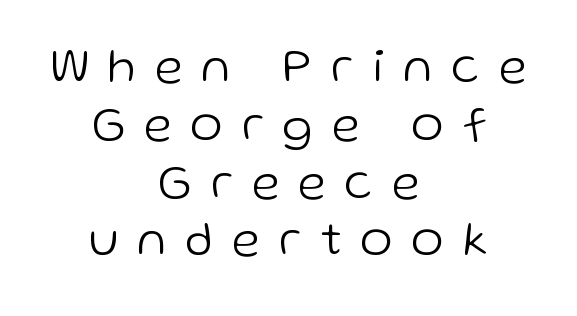
Which margin do the lines hug? Neither — every line sits in the middle. Just letters on the line, the space beneath them empty. Letter spacing: wide. Is the type heavy? It reads as light-to-regular instead. Spacing verdict: proportional, widths tailored to each character. This sample uses a sans-serif face.
